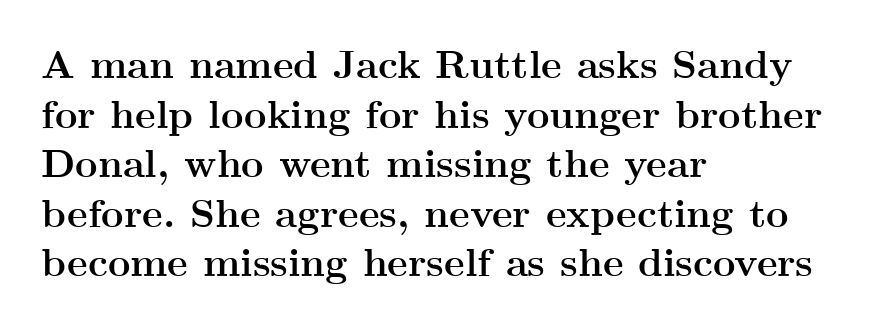
These lines stack with their left ends in a neat column. Are there feet on the stems? There are — it's a serif. The string is rendered with underlining switched off. Whoever set this chose a conventional vertical rhythm. Proportional: the letters do not fall into vertical columns. Typesetter's note: full bold, strokes at maximum text heaviness.
